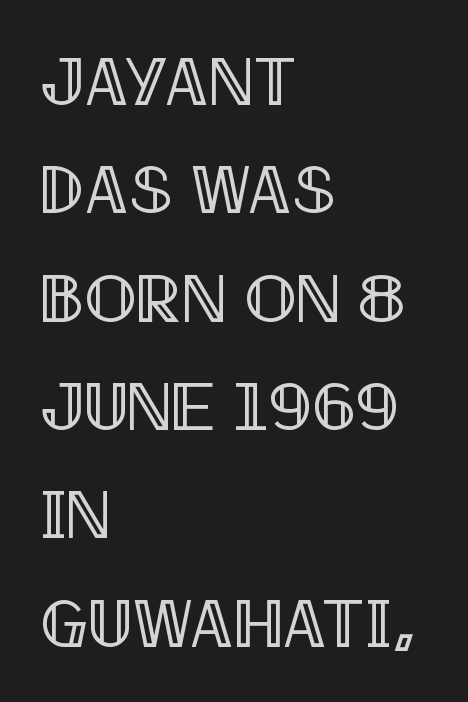
{"italic": "no", "width": "condensed", "x_height": "large", "monospaced": "no", "underline": "no", "align": "left", "line_spacing": "normal", "line_spacing_ratio": 1.57, "letter_spacing": "normal", "letter_spacing_em": 0.0, "glyph_px": 69}
